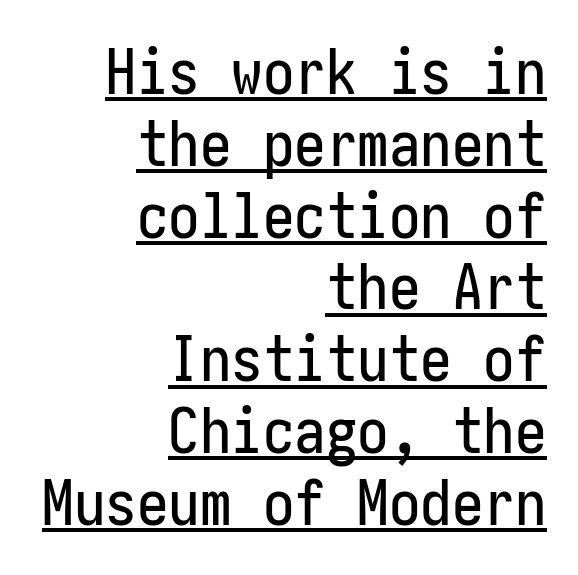
{"serif": "no", "italic": "no", "width": "condensed", "stroke_contrast": "low", "x_height": "medium", "underline": "yes", "align": "right", "line_spacing": "tight", "line_spacing_ratio": 1.14, "letter_spacing": "normal", "letter_spacing_em": 0.0, "glyph_px": 63}
